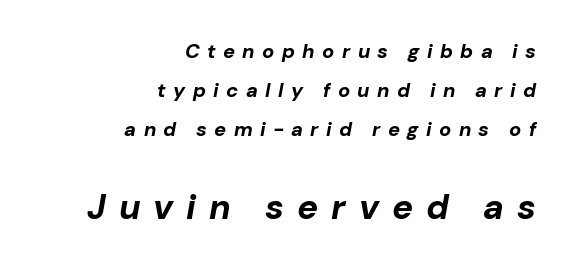
The image shows 35 px bold type, italic (leaning right); set right-aligned, loose line spacing (1.96x), unusually wide letter spacing (+0.37 em), not underlined; the second (bottom) block is 1.75x larger; low stroke contrast and a medium x-height.
